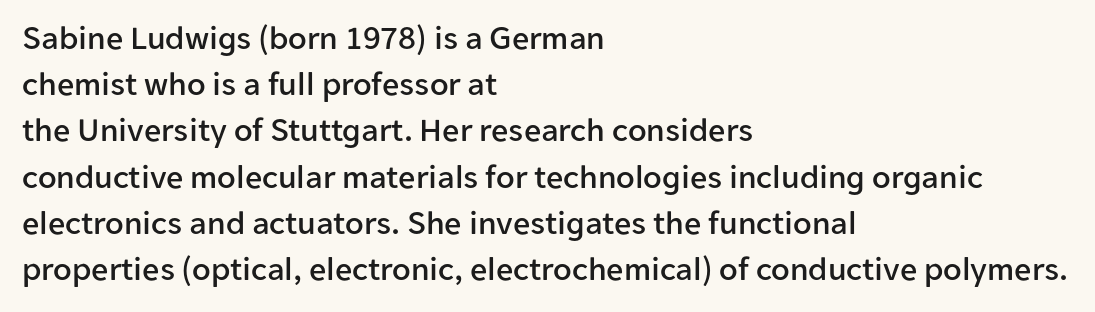
{"serif": "no", "italic": "no", "width": "normal", "stroke_contrast": "low", "x_height": "medium", "monospaced": "no", "underline": "no", "align": "left", "line_spacing": "normal", "line_spacing_ratio": 1.36, "letter_spacing": "normal", "letter_spacing_em": 0.0, "glyph_px": 34}
